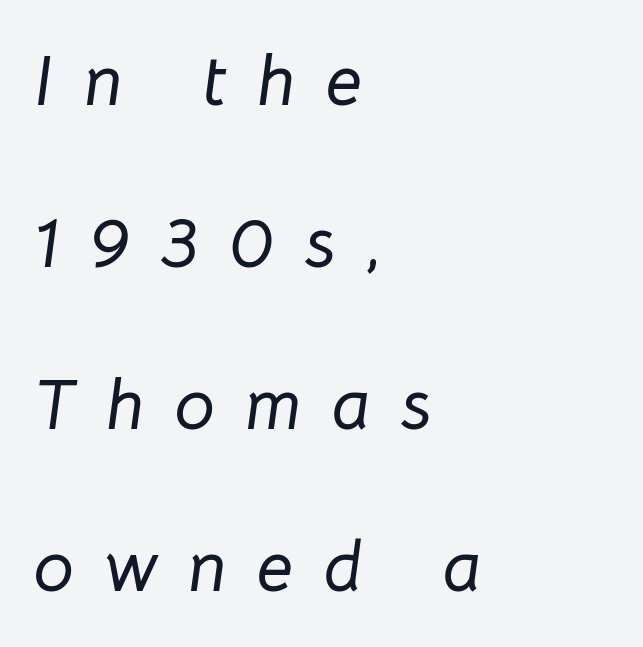
The image shows 72 px text type, italic (leaning right); set left-aligned, loose line spacing (2.25x), unusually wide letter spacing (+0.42 em), not underlined; low stroke contrast and a medium x-height.
